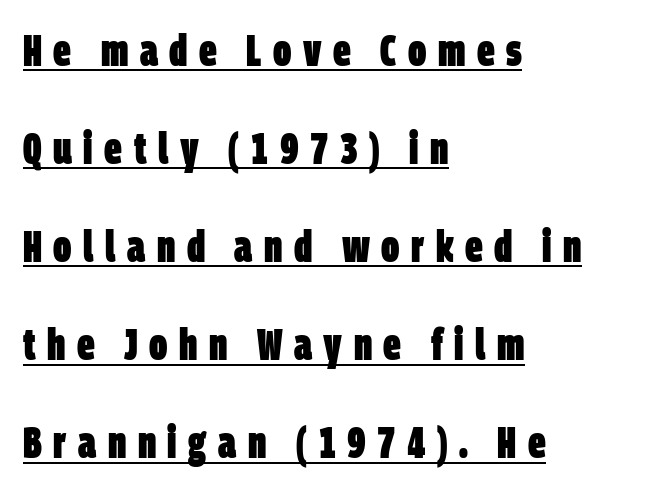
{"serif": "no", "bold": "yes", "weight": "heavy", "width": "condensed", "stroke_contrast": "low", "x_height": "large", "monospaced": "no", "underline": "yes", "align": "left", "line_spacing": "loose", "line_spacing_ratio": 2.23, "letter_spacing": "wide", "letter_spacing_em": 0.26, "glyph_px": 44}
